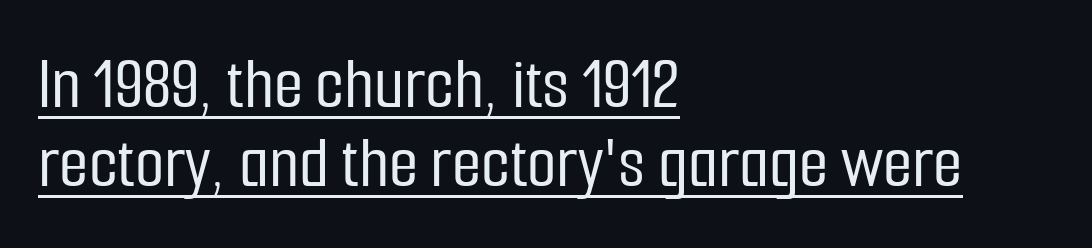
The image shows 76 px condensed sans-serif type, upright; set left-aligned, tight line spacing (1.04x), normal letter spacing, underlined; low stroke contrast and a medium x-height.
